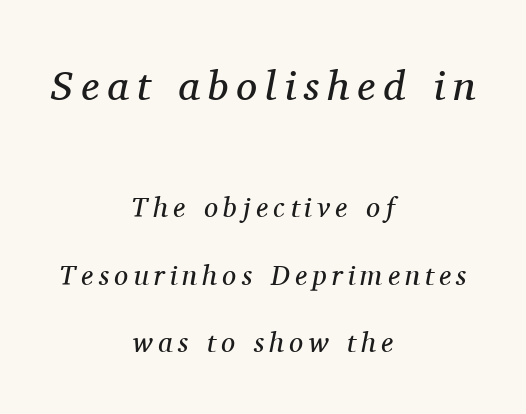
Every row of glyphs is offset so its center matches the block's center. Observe the serifs anchoring each vertical stroke in this sample. This sample has the flowing, uneven cadence of proportional lettering. Baseline-to-baseline distance is far greater than the letter height. This is oblique type, the kind used for emphasis or titles.
